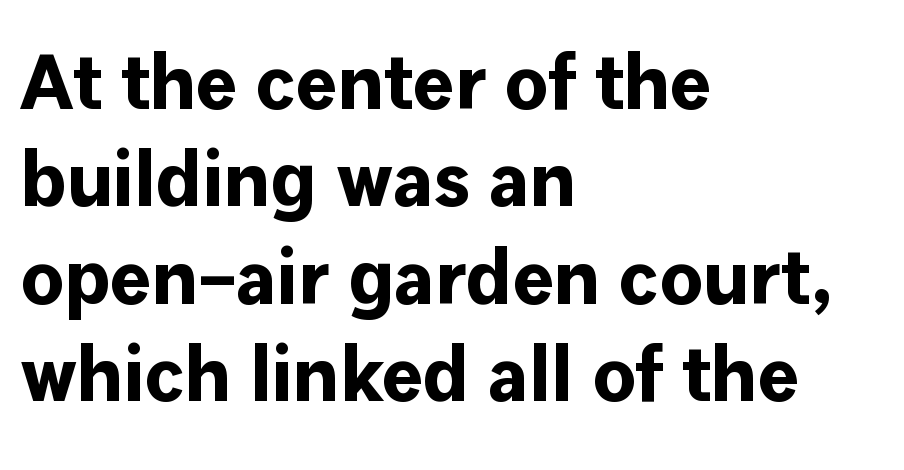
Q: Is the text bold? A: Yes.
Q: Is the text italic (slanted)? A: No, it is upright.
Q: Is the typeface a serif or a sans-serif typeface? A: Sans-serif.
Q: Is the text underlined? A: No.
Q: How is the paragraph aligned? A: Left-aligned.
Q: Is the spacing between letters normal or unusually wide? A: Normal.
Q: Is the spacing between lines tight, normal or loose? A: Normal.
Q: Width (condensed, normal, or wide)? A: Normal.
Q: Stroke contrast? A: Low.
Q: x-height? A: Medium.
Q: Monospaced? A: No.
